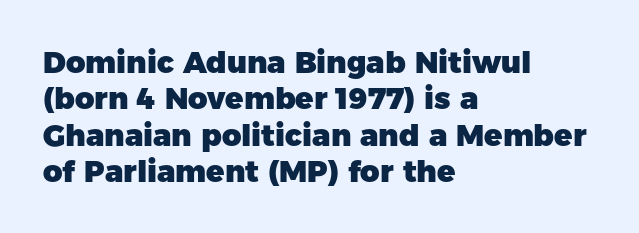
The image shows 30 px heavy sans-serif type, upright; set left-aligned, line spacing 1.21x, normal letter spacing, not underlined; low stroke contrast and a medium x-height.
